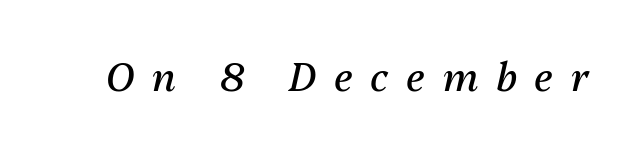
Counters stay open thanks to moderate or lighter strokes. The specimen omits any rule beneath the text block's lines. Character widths vary here, with narrow letters taking less room than wide ones. An italicized treatment has been applied to the whole sample. Someone cranked the tracking dial way up on this one.
